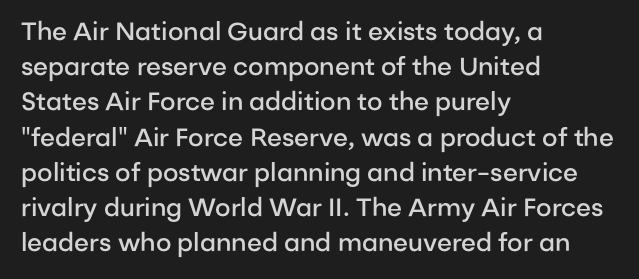
The image shows 25 px text type, upright; set left-aligned, normal line spacing (1.41x), normal letter spacing, not underlined.
